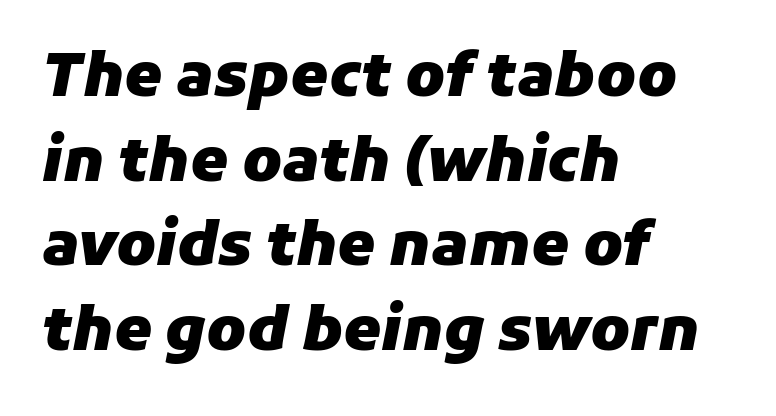
Q: Is the text bold? A: Yes.
Q: Is the text italic (slanted)? A: Yes, it leans right by about 11 degrees.
Q: Is the text underlined? A: No.
Q: How is the paragraph aligned? A: Left-aligned.
Q: Is the spacing between letters normal or unusually wide? A: Normal.
Q: Is the spacing between lines tight, normal or loose? A: Normal.
Q: Width (condensed, normal, or wide)? A: Normal.
Q: Stroke contrast? A: Low.
Q: x-height? A: Medium.
Q: Monospaced? A: No.
